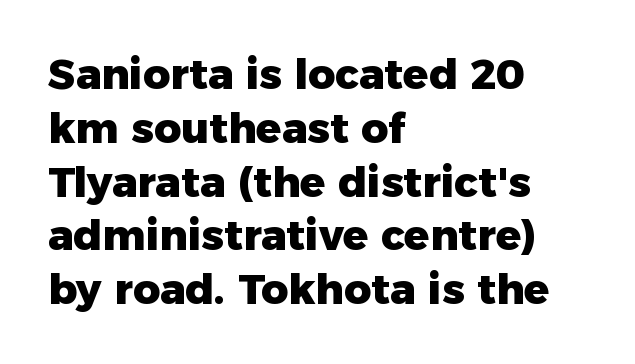
Q: Is the text bold? A: Yes.
Q: Is the text italic (slanted)? A: No, it is upright.
Q: Is the typeface a serif or a sans-serif typeface? A: Sans-serif.
Q: Is the text underlined? A: No.
Q: How is the paragraph aligned? A: Left-aligned.
Q: Is the spacing between letters normal or unusually wide? A: Normal.
Q: Is the spacing between lines tight, normal or loose? A: Normal.
Q: Width (condensed, normal, or wide)? A: Normal.
Q: Stroke contrast? A: Low.
Q: x-height? A: Medium.
Q: Monospaced? A: No.
